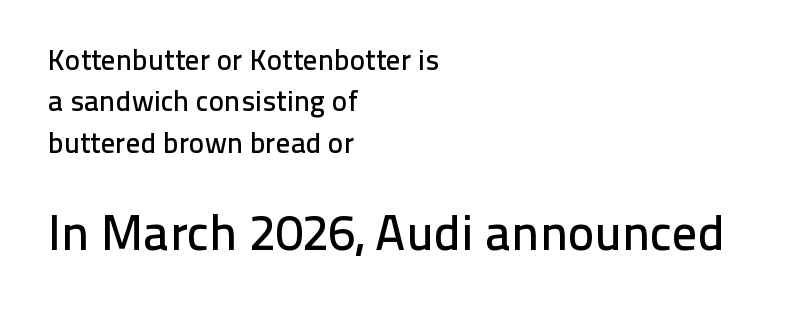
{"serif": "no", "italic": "no", "width": "normal", "stroke_contrast": "low", "x_height": "medium", "monospaced": "no", "underline": "no", "align": "left", "line_spacing": "normal", "line_spacing_ratio": 1.43, "letter_spacing": "normal", "letter_spacing_em": 0.0, "larger_block": "second", "size_ratio": 1.72, "glyph_px": 50}
